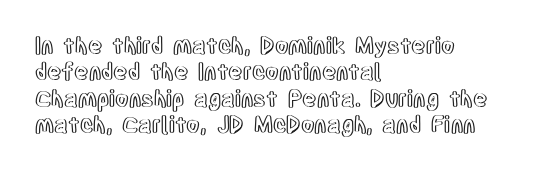
The image shows 22 px text type, upright; set left-aligned, line spacing 1.2x, normal letter spacing, not underlined.
